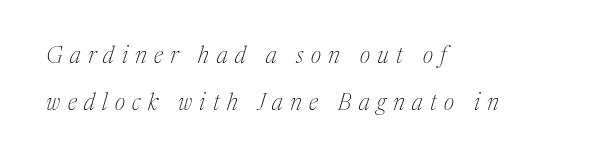
Q: Is the text bold? A: No.
Q: Is the text italic (slanted)? A: Yes, it leans right by about 17 degrees.
Q: Is the text underlined? A: No.
Q: How is the paragraph aligned? A: Left-aligned.
Q: Is the spacing between letters normal or unusually wide? A: Unusually wide.
Q: Is the spacing between lines tight, normal or loose? A: Loose.
